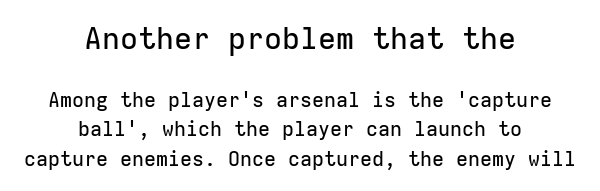
The image shows 30 px sans-serif type, upright, monospaced; set centered, normal line spacing (1.47x), normal letter spacing, not underlined; the first (top) block is 1.5x larger; low stroke contrast and a medium x-height.
